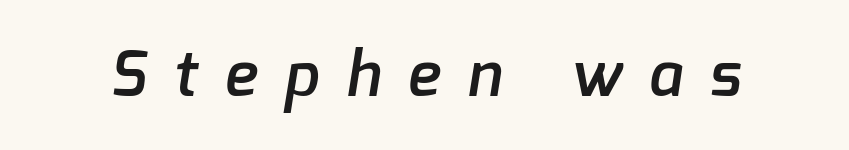
The image shows 62 px semibold sans-serif type; set unusually wide letter spacing (+0.44 em), not underlined; low stroke contrast and a medium x-height.
